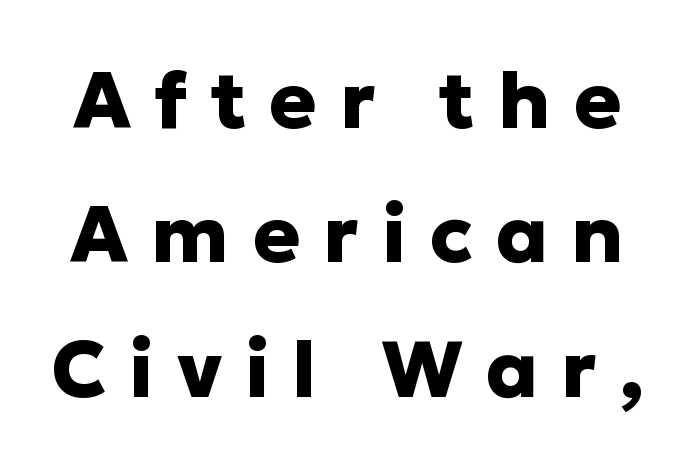
Q: Is the text bold? A: Yes.
Q: Is the text italic (slanted)? A: No, it is upright.
Q: Is the typeface a serif or a sans-serif typeface? A: Sans-serif.
Q: Is the text underlined? A: No.
Q: Is the spacing between letters normal or unusually wide? A: Unusually wide.
Q: Is the spacing between lines tight, normal or loose? A: Normal.
Q: Width (condensed, normal, or wide)? A: Normal.
Q: Stroke contrast? A: Low.
Q: x-height? A: Medium.
Q: Monospaced? A: No.
